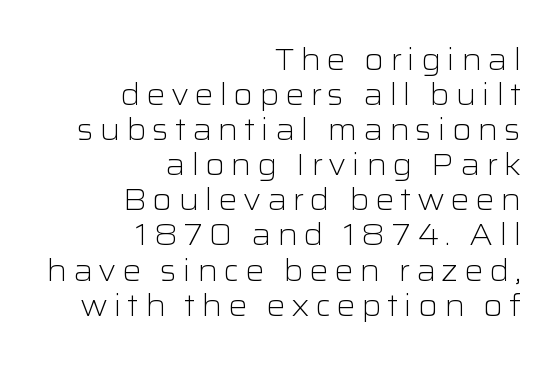
Q: Is the text bold? A: No.
Q: Is the text italic (slanted)? A: No, it is upright.
Q: Is the typeface a serif or a sans-serif typeface? A: Sans-serif.
Q: Is the text underlined? A: No.
Q: How is the paragraph aligned? A: Right-aligned.
Q: Width (condensed, normal, or wide)? A: Wide.
Q: Stroke contrast? A: Low.
Q: x-height? A: Medium.
Q: Monospaced? A: No.
